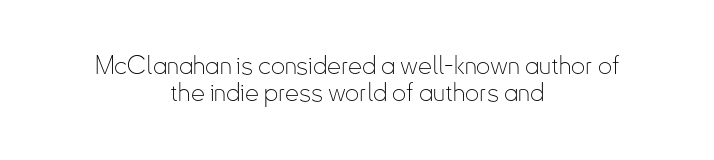
Q: Is the text bold? A: No.
Q: Is the text italic (slanted)? A: No, it is upright.
Q: Is the text underlined? A: No.
Q: How is the paragraph aligned? A: Centered.
Q: Is the spacing between letters normal or unusually wide? A: Normal.
Q: Is the spacing between lines tight, normal or loose? A: Tight.
